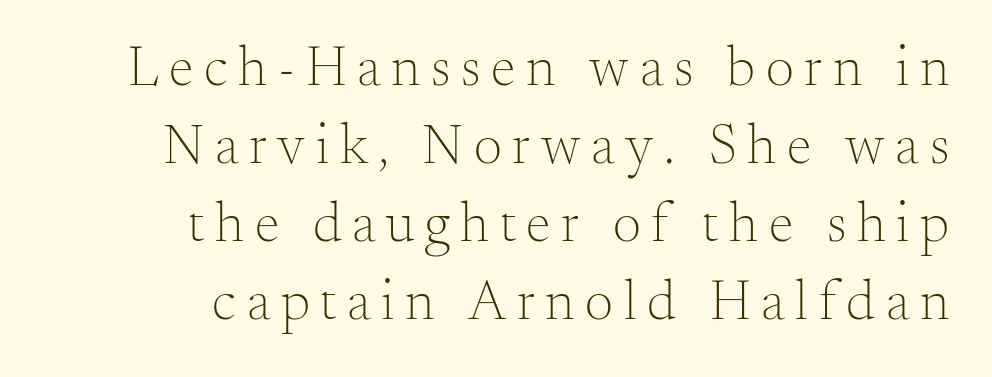
{"serif": "yes", "italic": "no", "bold": "no", "weight": "light", "width": "normal", "stroke_contrast": "medium", "x_height": "small", "monospaced": "no", "underline": "no", "align": "right", "line_spacing": "normal", "line_spacing_ratio": 1.39, "glyph_px": 56}
